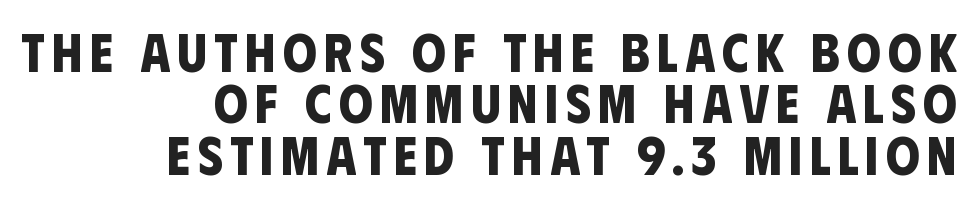
The image shows 54 px bold, condensed sans-serif type; set right-aligned, tight line spacing (0.95x), not underlined; low stroke contrast and a large x-height.
